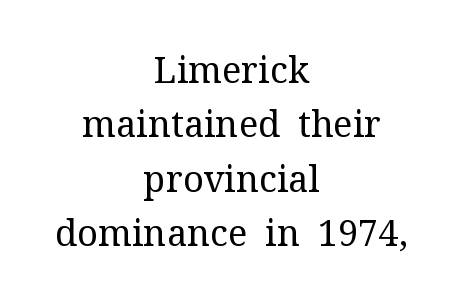
These lines are composed in type with serifs. The rendering uses natural spacing where letterforms have individual widths. No chunkiness to these letters — they're not bold. Honestly, there is no underline to notice here at all.
